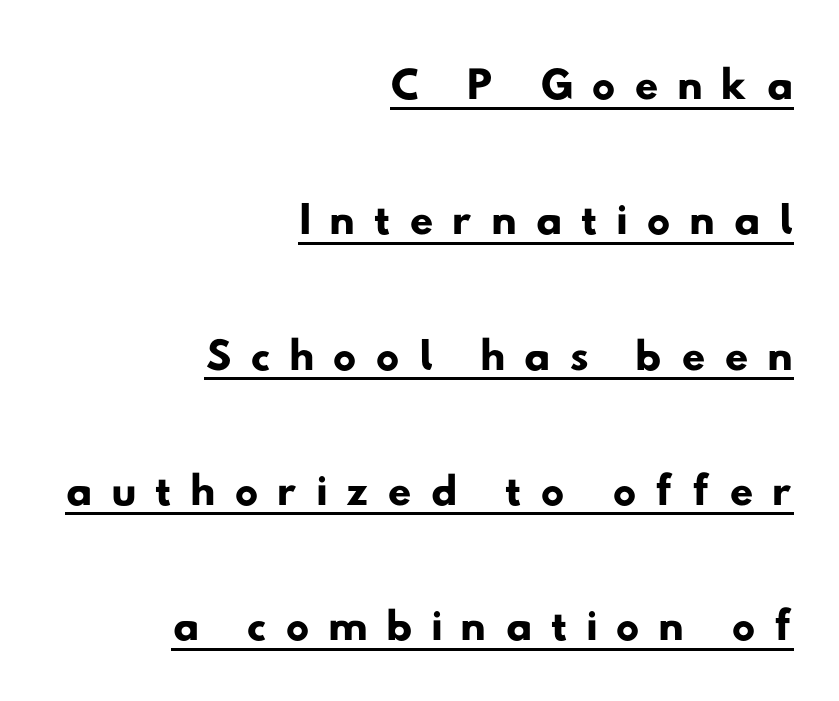
{"serif": "no", "width": "wide", "stroke_contrast": "low", "x_height": "small", "monospaced": "no", "underline": "yes", "align": "right", "line_spacing": "loose", "line_spacing_ratio": 2.05, "letter_spacing": "wide", "letter_spacing_em": 0.27, "glyph_px": 66}
